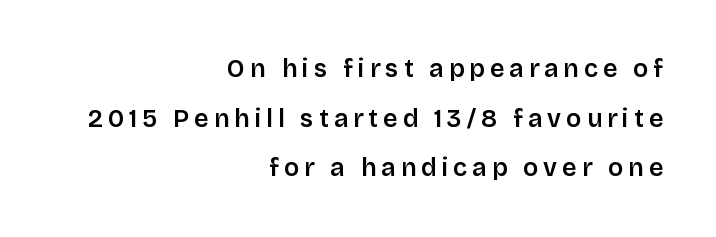
{"italic": "no", "bold": "semi", "underline": "no", "align": "right", "line_spacing": "loose", "line_spacing_ratio": 1.99, "letter_spacing": "wide", "letter_spacing_em": 0.2, "glyph_px": 25}
